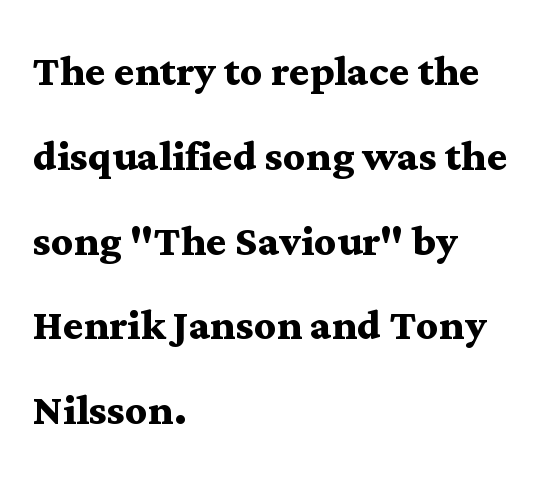
{"serif": "yes", "italic": "no", "bold": "yes", "weight": "semibold", "width": "wide", "stroke_contrast": "medium", "x_height": "medium", "monospaced": "no", "underline": "no", "align": "left", "line_spacing": "normal", "line_spacing_ratio": 1.57, "letter_spacing": "normal", "letter_spacing_em": 0.0, "glyph_px": 54}
